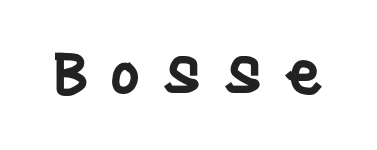
This is the regular roman posture of the typeface. The horizontal fit of the characters is loose and conspicuously gappy. Character widths vary here, with narrow letters taking less room than wide ones. Serif or sans? Sans — the stroke terminals are bare. The sample has been set in demibold, a notch under bold. The glyphs are unaccompanied by any horizontal stroke below them.
